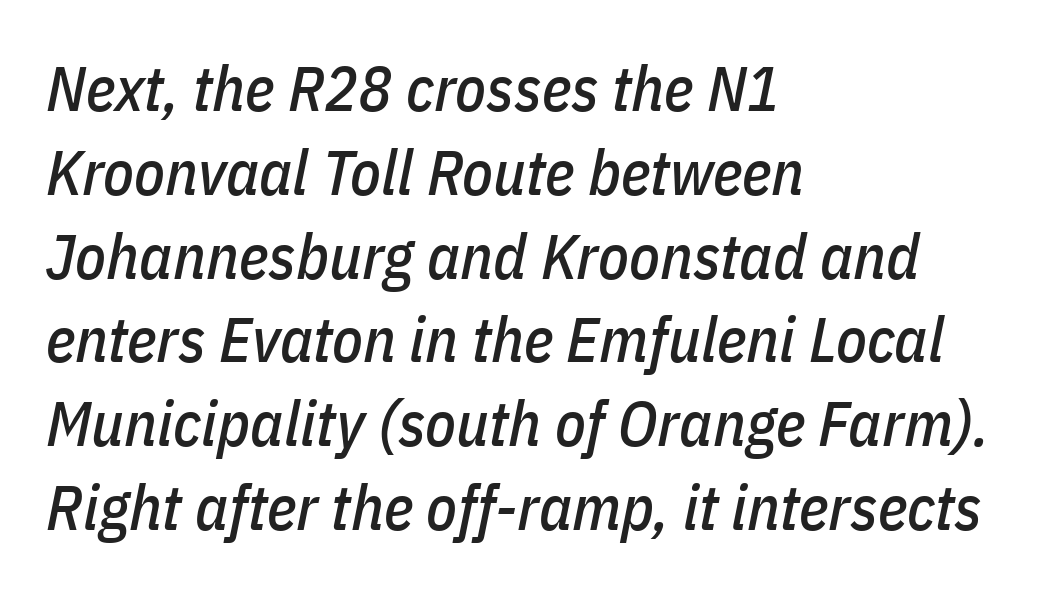
Q: Is the text italic (slanted)? A: Yes, it leans right by about 11 degrees.
Q: Is the text underlined? A: No.
Q: How is the paragraph aligned? A: Left-aligned.
Q: Is the spacing between letters normal or unusually wide? A: Normal.
Q: Is the spacing between lines tight, normal or loose? A: Normal.
Q: Width (condensed, normal, or wide)? A: Condensed.
Q: Stroke contrast? A: Low.
Q: x-height? A: Medium.
Q: Monospaced? A: No.
